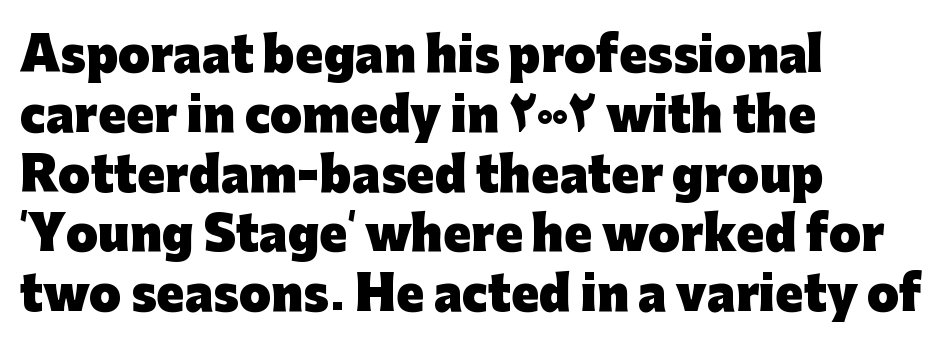
The image shows 46 px heavy sans-serif type, upright; set left-aligned, normal line spacing (1.3x), normal letter spacing, not underlined; low stroke contrast and a medium x-height.
